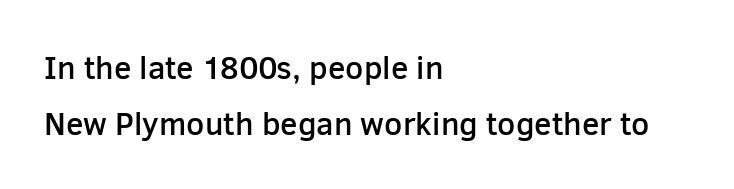
The passage shown has conventional tracking throughout. Decoration check: the copy has no underline. Character widths vary here, with narrow letters taking less room than wide ones. What kind of face is this? One without serifs — a sans. Caption: multi-line text, flush left, ragged right.
